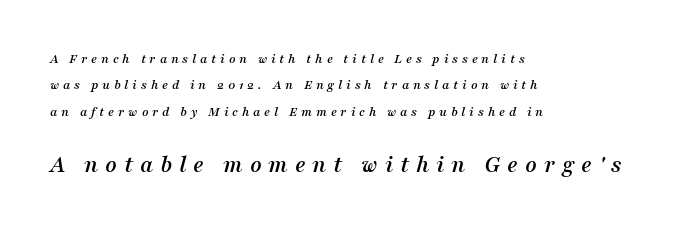
The image shows 25 px text type, italic (leaning right); set left-aligned, line spacing 1.89x, unusually wide letter spacing (+0.27 em), not underlined; the second (bottom) block is 1.79x larger.
